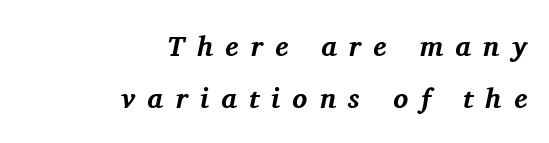
It's the slanting kind of type. Any mark beneath the type? The region is blank. These lines are rendered in a variable-pitch font. The passage is arranged like a letterhead date or caption credit — flush right.
